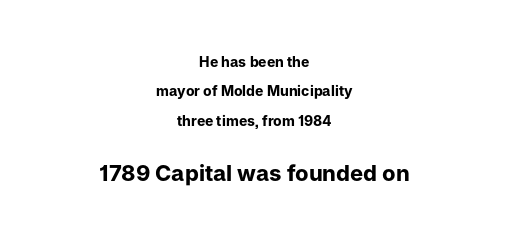
{"italic": "no", "bold": "yes", "underline": "no", "align": "center", "line_spacing": "loose", "line_spacing_ratio": 2.1, "letter_spacing": "normal", "letter_spacing_em": 0.0, "larger_block": "second", "size_ratio": 1.57, "glyph_px": 22}
